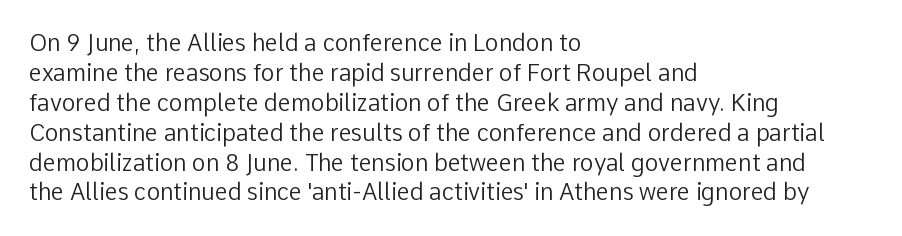
Q: Is the text bold? A: No.
Q: Is the text italic (slanted)? A: No, it is upright.
Q: Is the text underlined? A: No.
Q: How is the paragraph aligned? A: Left-aligned.
Q: Is the spacing between letters normal or unusually wide? A: Normal.
Q: Is the spacing between lines tight, normal or loose? A: Normal.
